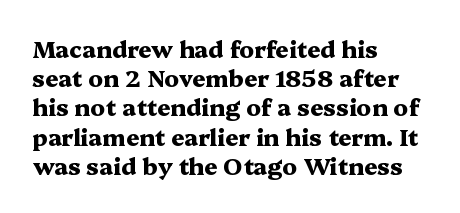
Q: Is the text bold? A: Yes.
Q: Is the text italic (slanted)? A: No, it is upright.
Q: Is the text underlined? A: No.
Q: How is the paragraph aligned? A: Left-aligned.
Q: Is the spacing between letters normal or unusually wide? A: Normal.
Q: Is the spacing between lines tight, normal or loose? A: Normal.
